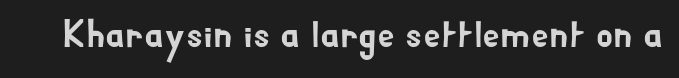
The passage shown has conventional tracking throughout. Check where the strokes stop: nothing finishes them off — pure sans. Unmarked baselines from the first word to the last. The rendering uses natural spacing where letterforms have individual widths.
